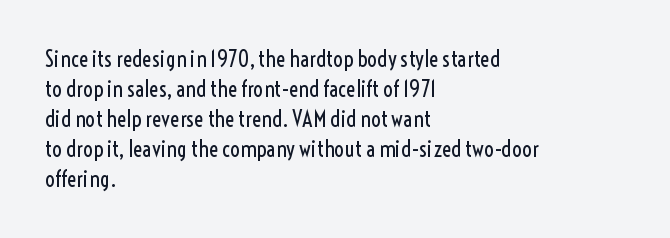
The image shows 22 px text type, upright; set left-aligned, normal line spacing (1.36x), normal letter spacing, not underlined.
